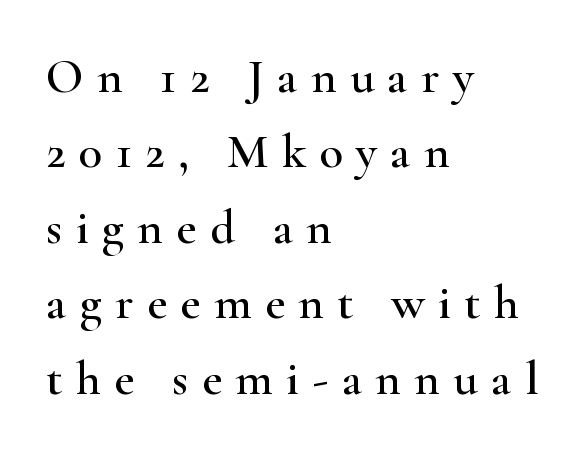
Any mark beneath the type? The region is blank. The tracking reads as deliberately expanded to a designer's eye. Think of a printed novel: that variable character pitch is what you see here. Reading down the block, your eye returns to a fixed left position each line. Leading: standard.
